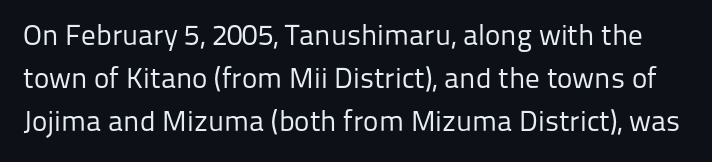
Q: Is the text bold? A: No.
Q: Is the text italic (slanted)? A: No, it is upright.
Q: Is the typeface a serif or a sans-serif typeface? A: Sans-serif.
Q: Is the text underlined? A: No.
Q: Is the spacing between letters normal or unusually wide? A: Normal.
Q: Is the spacing between lines tight, normal or loose? A: Normal.
Q: Width (condensed, normal, or wide)? A: Normal.
Q: Stroke contrast? A: Low.
Q: x-height? A: Medium.
Q: Monospaced? A: No.
